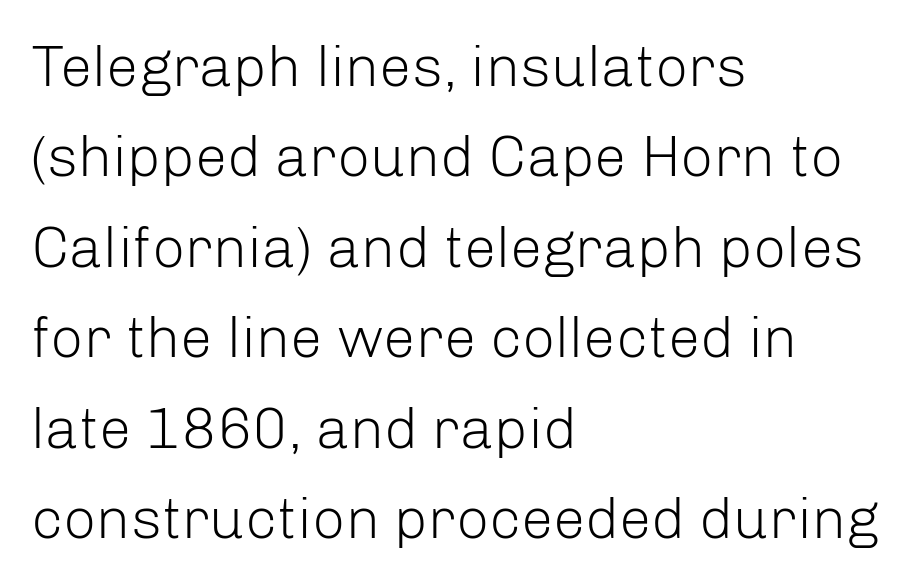
{"serif": "no", "italic": "no", "bold": "no", "weight": "light", "width": "normal", "stroke_contrast": "low", "x_height": "medium", "monospaced": "no", "underline": "no", "align": "left", "line_spacing": "normal", "line_spacing_ratio": 1.56, "letter_spacing": "normal", "letter_spacing_em": 0.0, "glyph_px": 58}
